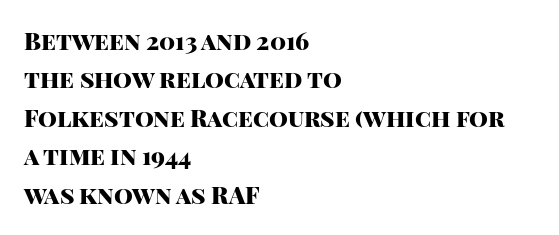
{"italic": "no", "bold": "yes", "underline": "no", "align": "left", "line_spacing": "normal", "line_spacing_ratio": 1.6, "letter_spacing": "normal", "letter_spacing_em": 0.0, "glyph_px": 24}
